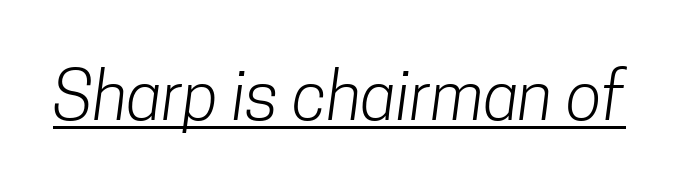
Varying glyph widths throughout — classic text-font behaviour. Nothing unusual about the tracking: characters are spaced as the font intends. A light-to-regular cut is what we see here. Look at the bottom of the vertical strokes: they stop flat, with no serifs.
